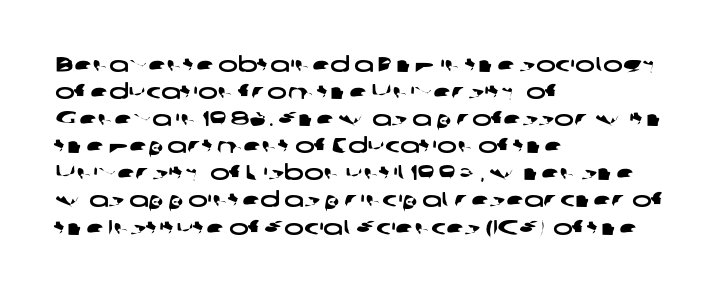
The image shows 21 px text type; set left-aligned, normal line spacing (1.29x), normal letter spacing, not underlined.
